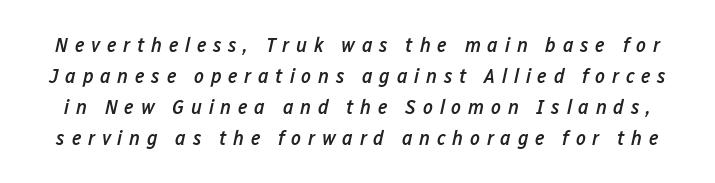
The image shows 21 px text type, italic (leaning right); set normal line spacing (1.47x), unusually wide letter spacing (+0.32 em), not underlined.
